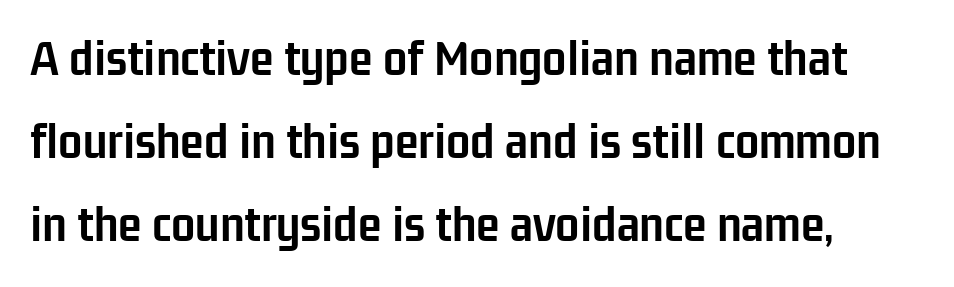
{"serif": "no", "italic": "no", "bold": "yes", "weight": "semibold", "width": "condensed", "stroke_contrast": "low", "x_height": "medium", "monospaced": "no", "underline": "no", "align": "left", "line_spacing": "normal", "line_spacing_ratio": 1.54, "letter_spacing": "normal", "letter_spacing_em": 0.0, "glyph_px": 54}
